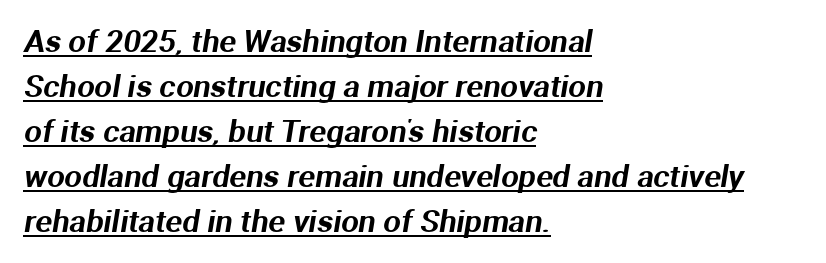
{"serif": "no", "width": "normal", "stroke_contrast": "medium", "x_height": "medium", "monospaced": "no", "underline": "yes", "align": "left", "line_spacing": "normal", "line_spacing_ratio": 1.45, "letter_spacing": "normal", "letter_spacing_em": 0.0, "glyph_px": 31}
